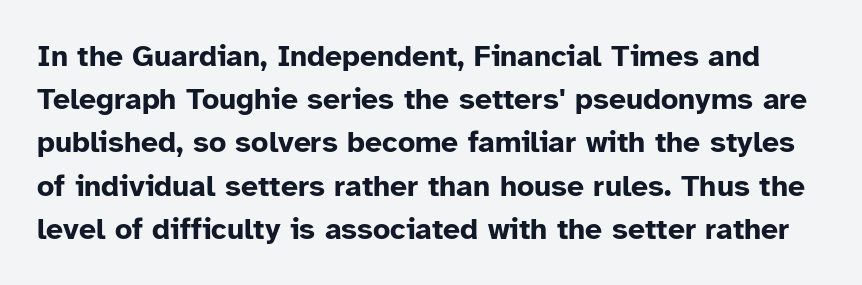
Q: Is the text bold? A: Yes.
Q: Is the text italic (slanted)? A: No, it is upright.
Q: Is the typeface a serif or a sans-serif typeface? A: Sans-serif.
Q: Is the text underlined? A: No.
Q: Is the spacing between letters normal or unusually wide? A: Normal.
Q: Is the spacing between lines tight, normal or loose? A: Normal.
Q: Width (condensed, normal, or wide)? A: Normal.
Q: Stroke contrast? A: Low.
Q: x-height? A: Medium.
Q: Monospaced? A: No.
